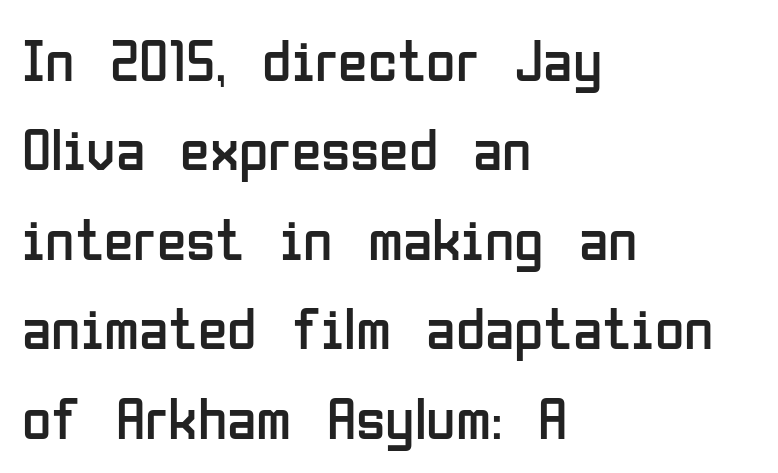
The image shows 60 px regular-weight, condensed sans-serif type, upright; set left-aligned, normal line spacing (1.49x), normal letter spacing, not underlined; low stroke contrast and a medium x-height.
